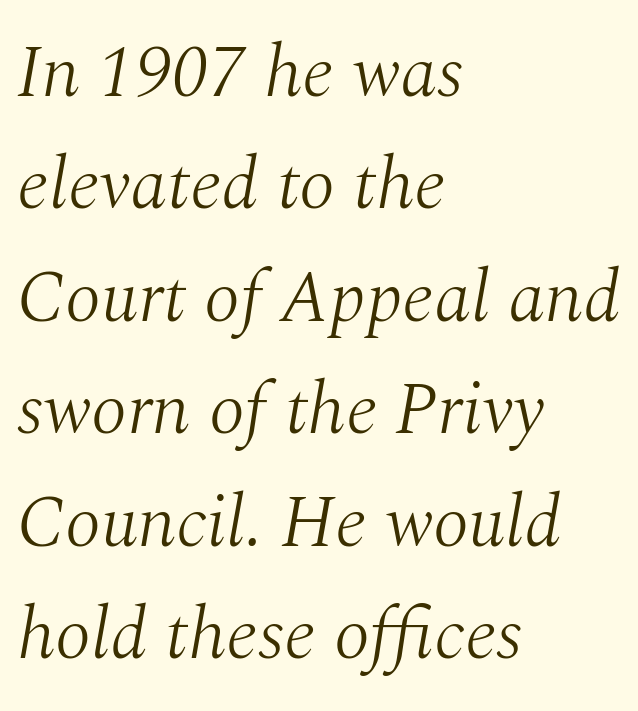
{"serif": "yes", "italic": "yes", "lean": "right", "slant_degrees": 10, "bold": "no", "weight": "light", "width": "normal", "stroke_contrast": "medium", "x_height": "medium", "monospaced": "no", "underline": "no", "align": "left", "line_spacing": "normal", "line_spacing_ratio": 1.52, "letter_spacing": "normal", "letter_spacing_em": 0.0, "glyph_px": 74}
